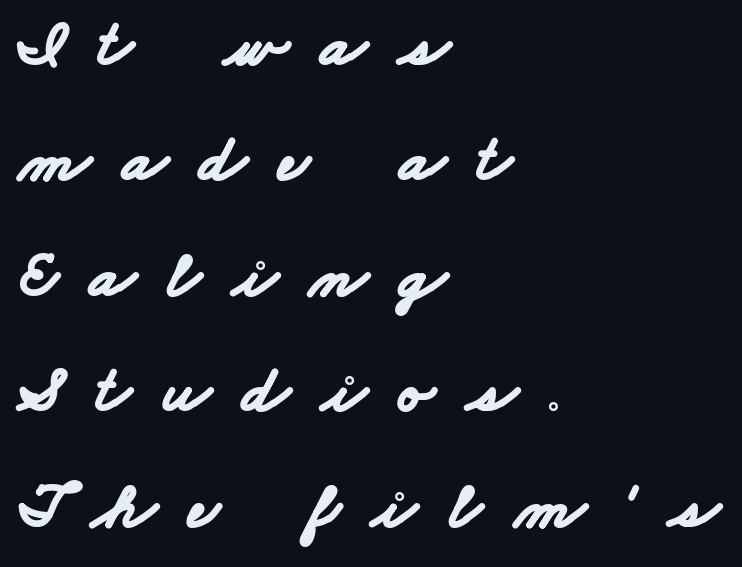
{"serif": "no", "bold": "yes", "weight": "bold", "width": "wide", "stroke_contrast": "low", "x_height": "small", "monospaced": "no", "underline": "no", "align": "left", "line_spacing_ratio": 1.75, "letter_spacing": "wide", "letter_spacing_em": 0.49, "glyph_px": 66}
